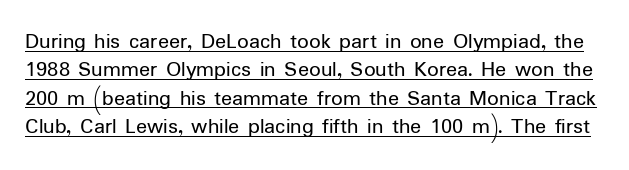
The image shows 23 px text type, upright; set line spacing 1.23x, normal letter spacing, underlined.
